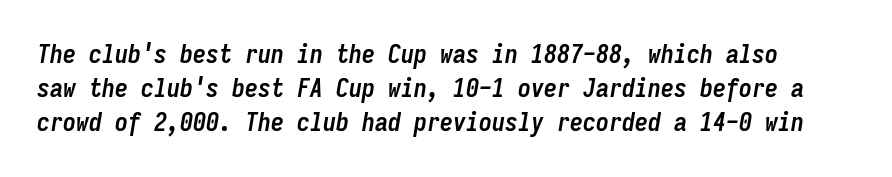
{"italic": "yes", "lean": "right", "slant_degrees": 9, "bold": "yes", "underline": "no", "line_spacing": "normal", "line_spacing_ratio": 1.31, "letter_spacing": "normal", "letter_spacing_em": 0.0, "glyph_px": 26}
